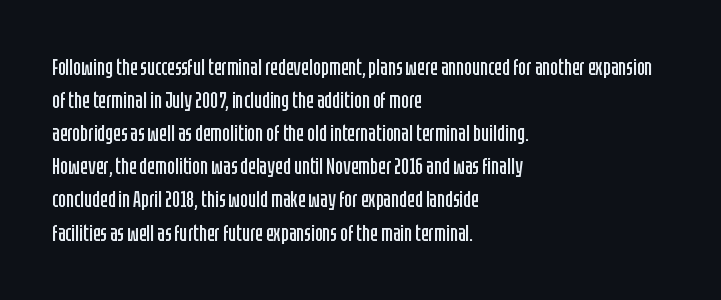
Q: Is the text bold? A: No.
Q: Is the text italic (slanted)? A: No, it is upright.
Q: Is the text underlined? A: No.
Q: How is the paragraph aligned? A: Left-aligned.
Q: Is the spacing between letters normal or unusually wide? A: Normal.
Q: Is the spacing between lines tight, normal or loose? A: Normal.
